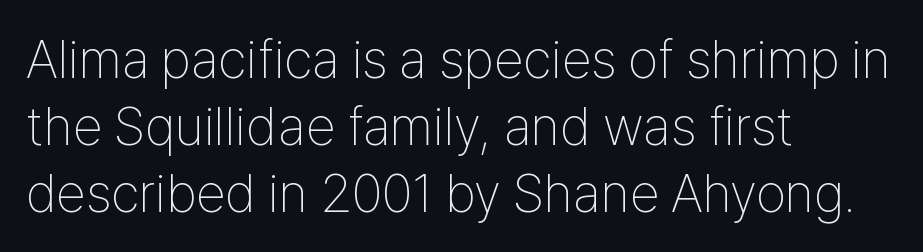
{"serif": "no", "italic": "no", "bold": "no", "weight": "thin", "width": "condensed", "stroke_contrast": "low", "x_height": "medium", "monospaced": "no", "underline": "no", "align": "left", "line_spacing_ratio": 1.24, "letter_spacing": "normal", "letter_spacing_em": 0.0, "glyph_px": 54}
